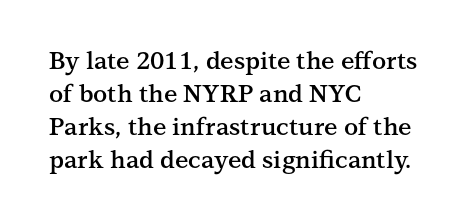
The image shows 24 px text type, upright; set left-aligned, normal line spacing (1.37x), normal letter spacing, not underlined.
